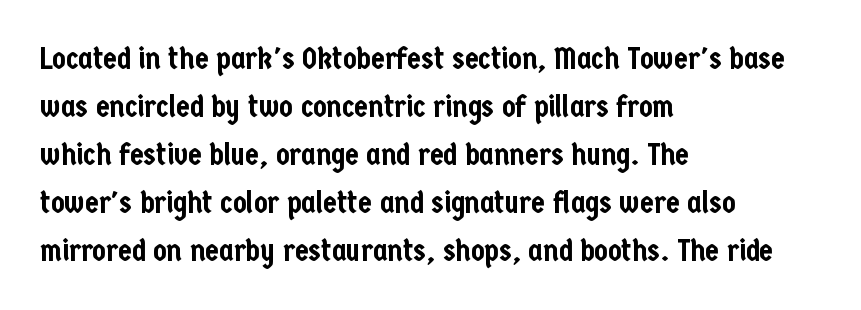
The specimen omits any rule beneath the text block's lines. Where is the straight margin? On the left. These lines are rendered in a variable-pitch font. The designer went with a sans here, leaving each stem footless. What's the leading like? Ordinary, nothing unusual.
